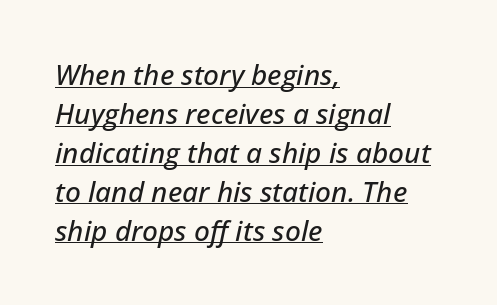
{"italic": "yes", "lean": "right", "slant_degrees": 12, "width": "normal", "stroke_contrast": "low", "x_height": "medium", "monospaced": "no", "underline": "yes", "align": "left", "line_spacing": "normal", "line_spacing_ratio": 1.39, "letter_spacing": "normal", "letter_spacing_em": 0.0, "glyph_px": 28}
